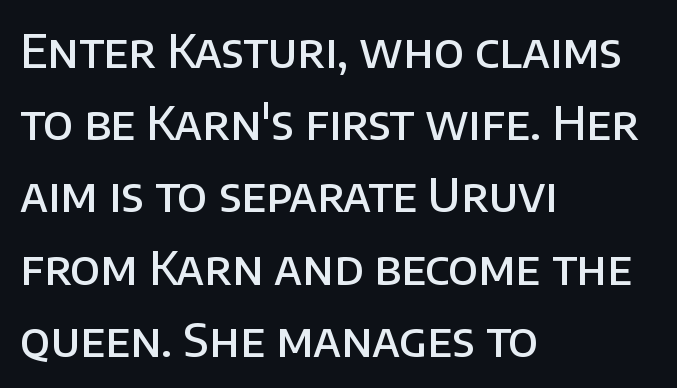
Q: Is the text bold? A: Semi-bold.
Q: Is the text italic (slanted)? A: No, it is upright.
Q: Is the typeface a serif or a sans-serif typeface? A: Sans-serif.
Q: Is the text underlined? A: No.
Q: How is the paragraph aligned? A: Left-aligned.
Q: Is the spacing between letters normal or unusually wide? A: Normal.
Q: Is the spacing between lines tight, normal or loose? A: Normal.
Q: Width (condensed, normal, or wide)? A: Normal.
Q: Stroke contrast? A: Low.
Q: x-height? A: Large.
Q: Monospaced? A: No.
